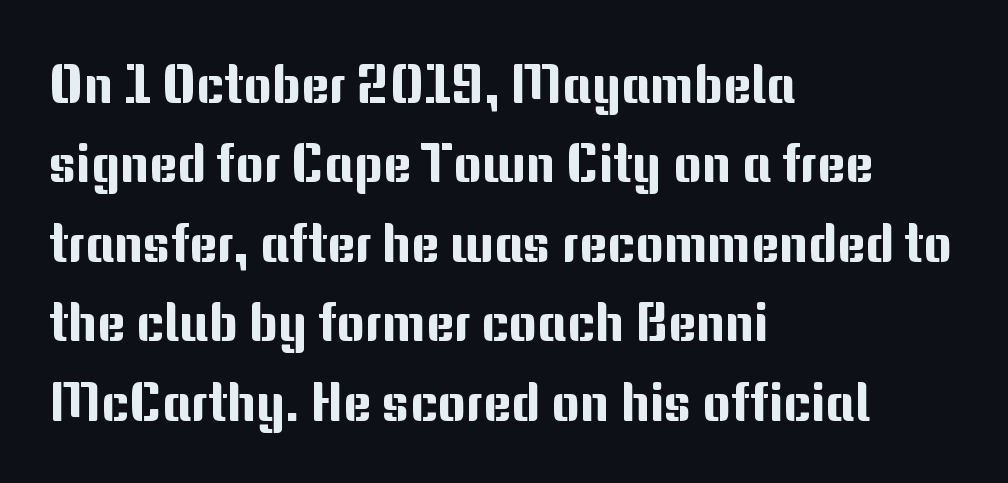
Quick note: interline space is typical. Type style note: lacks serifs. The rag falls on the right side of this text block. Ordinary non-slanted type is in use. The words here are not underlined.
